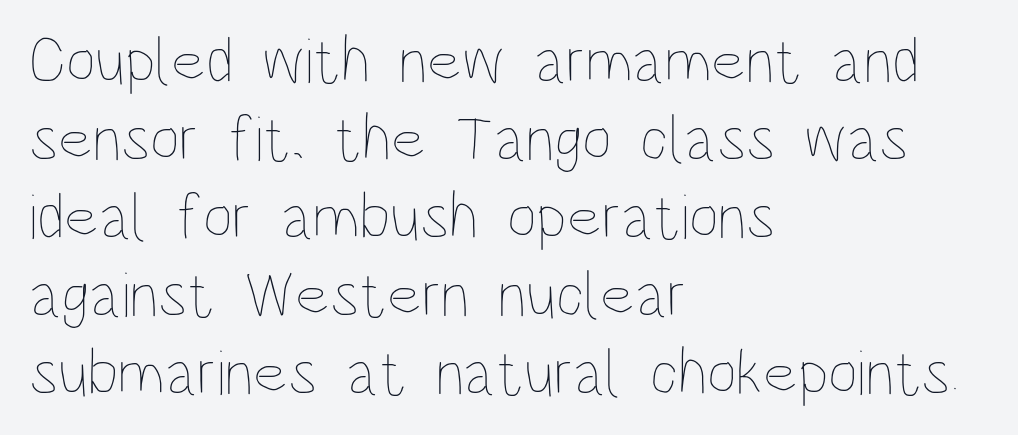
The image shows 65 px thin, condensed type, upright; set left-aligned, line spacing 1.2x, normal letter spacing, not underlined; low stroke contrast and a large x-height.
